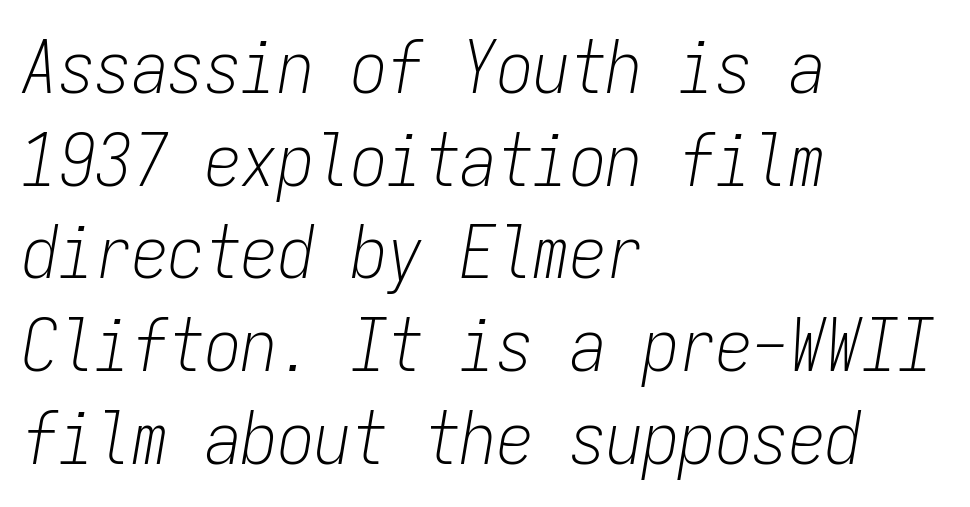
{"italic": "yes", "lean": "right", "slant_degrees": 9, "bold": "no", "weight": "light", "width": "condensed", "stroke_contrast": "low", "x_height": "medium", "monospaced": "yes", "underline": "no", "align": "left", "line_spacing": "normal", "line_spacing_ratio": 1.27, "letter_spacing": "normal", "letter_spacing_em": 0.0, "glyph_px": 73}
